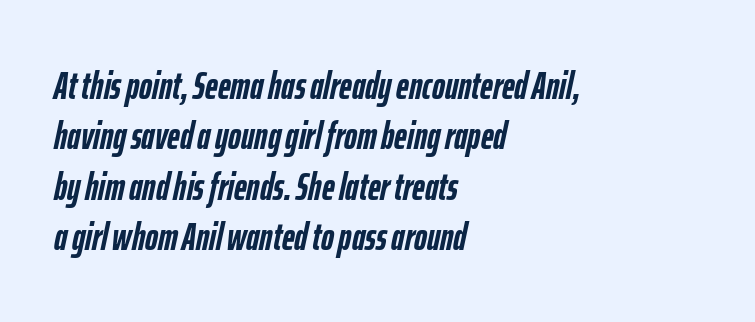
The sample has been set heavy, in full bold. No extra tracking has been applied to these lines. In terms of leading, this rendering sits right in the middle. Bare-footed words on every line. Italic? Definitely — the glyphs are oblique. The face used here is proportionally spaced, like ordinary book or web type.
